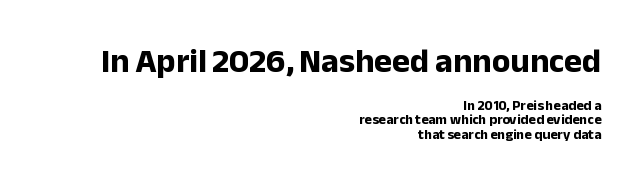
The image shows 34 px bold sans-serif type, upright; set right-aligned, tight line spacing (1.04x), normal letter spacing, not underlined; the first (top) block is 2.43x larger; low stroke contrast and a medium x-height.
